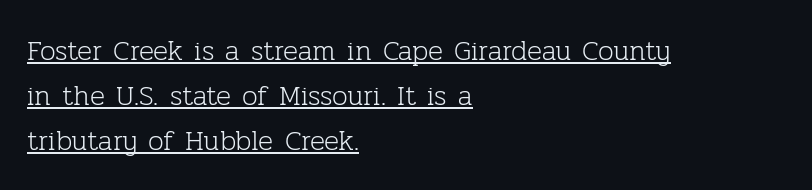
Q: Is the text bold? A: No.
Q: Is the text italic (slanted)? A: No, it is upright.
Q: Is the typeface a serif or a sans-serif typeface? A: Serif.
Q: Is the text underlined? A: Yes.
Q: How is the paragraph aligned? A: Left-aligned.
Q: Is the spacing between letters normal or unusually wide? A: Normal.
Q: Is the spacing between lines tight, normal or loose? A: Normal.
Q: Width (condensed, normal, or wide)? A: Normal.
Q: Stroke contrast? A: Low.
Q: x-height? A: Medium.
Q: Monospaced? A: No.
